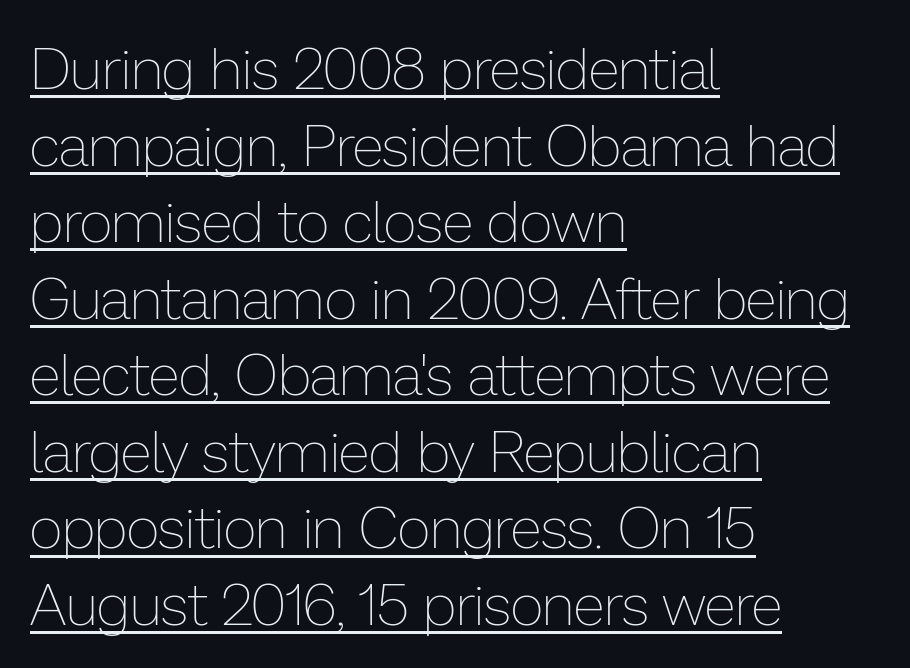
The passage is arranged the way most books set body copy — flush left. A rule runs beneath these lines of type. The passage shown is typed in a proportional face where columns would drift. No letter is thick-stroked: the sample isn't bold. In terms of posture, this sample is upright.
